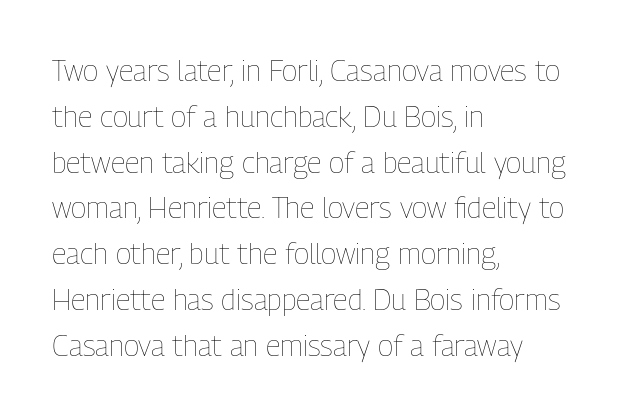
Letters have the restrained weight of plain body copy at most. The typesetter chose a ragged-right arrangement here. This rendering features lettering with no underline. You can tell it's not italic because the verticals are truly vertical.
